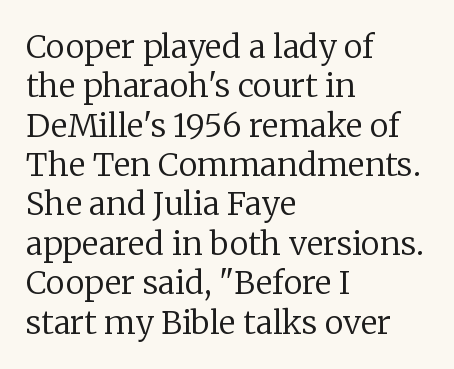
{"serif": "yes", "italic": "no", "bold": "no", "weight": "regular", "width": "normal", "stroke_contrast": "low", "x_height": "medium", "monospaced": "no", "underline": "no", "align": "left", "line_spacing_ratio": 1.23, "letter_spacing": "normal", "letter_spacing_em": 0.0, "glyph_px": 32}
